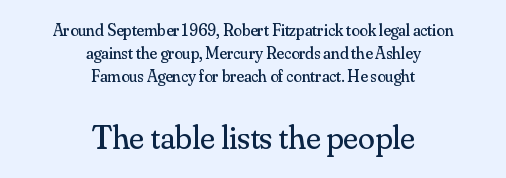
Compared with typical paragraphs, the rows here are spaced about the same. Neither beginnings nor endings align; midpoints do. In terms of letterform style, serifs are clearly present. This rendering leaves character spacing at its baseline value. Heft: none added — not bold.
